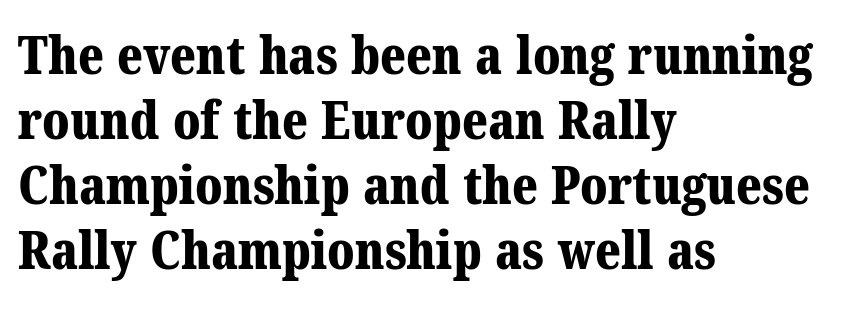
Q: Is the text bold? A: Yes.
Q: Is the typeface a serif or a sans-serif typeface? A: Serif.
Q: Is the text underlined? A: No.
Q: How is the paragraph aligned? A: Left-aligned.
Q: Is the spacing between letters normal or unusually wide? A: Normal.
Q: Is the spacing between lines tight, normal or loose? A: Normal.
Q: Width (condensed, normal, or wide)? A: Normal.
Q: Stroke contrast? A: Medium.
Q: x-height? A: Medium.
Q: Monospaced? A: No.
